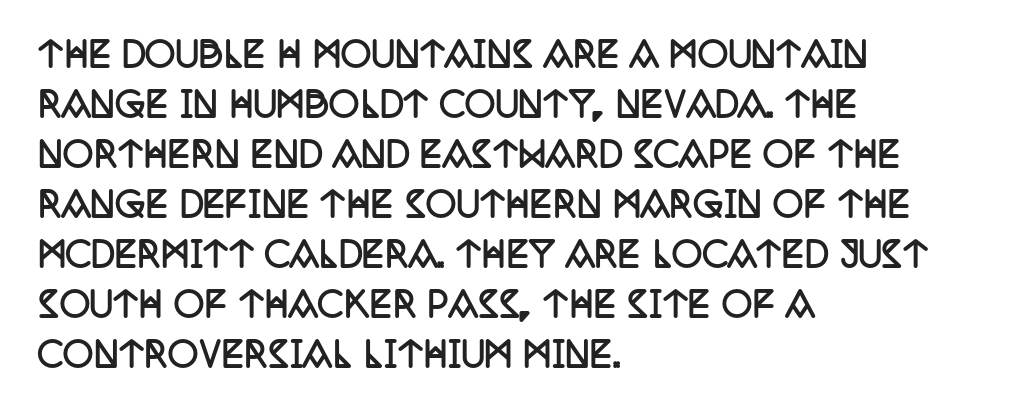
The image shows 34 px semibold, condensed serif type, upright; set left-aligned, normal line spacing (1.47x), normal letter spacing, not underlined; low stroke contrast and a large x-height.
